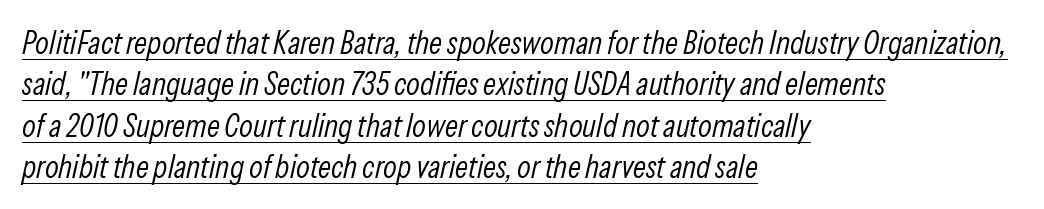
{"italic": "yes", "lean": "right", "slant_degrees": 13, "bold": "no", "weight": "light", "width": "condensed", "stroke_contrast": "low", "x_height": "medium", "monospaced": "no", "underline": "yes", "align": "left", "line_spacing": "normal", "line_spacing_ratio": 1.29, "letter_spacing": "normal", "letter_spacing_em": 0.0, "glyph_px": 32}
